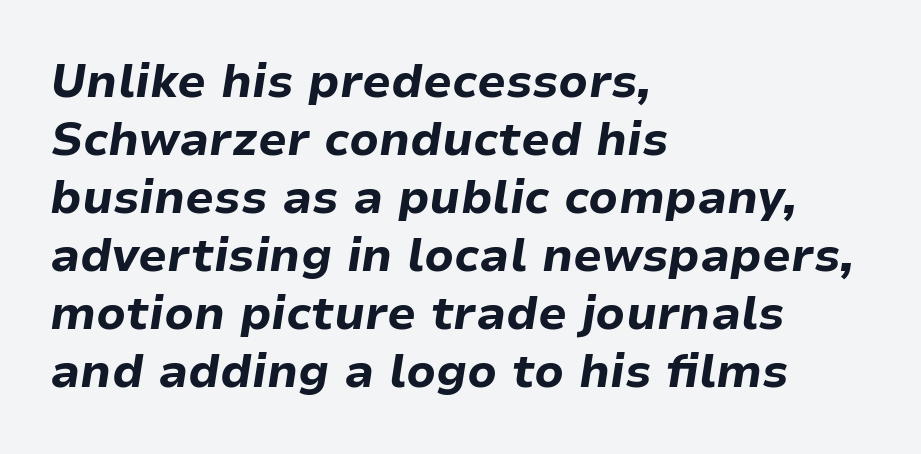
The image shows 46 px bold type, italic (leaning right); set left-aligned, normal line spacing (1.26x), normal letter spacing, not underlined; low stroke contrast and a medium x-height.
